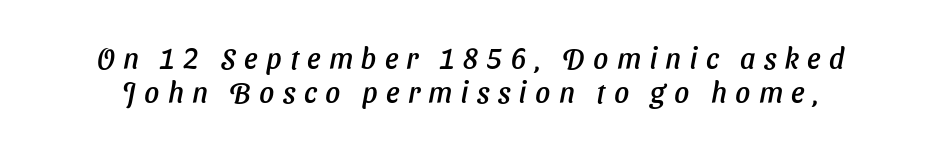
Character widths vary here, with narrow letters taking less room than wide ones. The letterforms stand isolated, each surrounded by extra space. The whole block is typeset with a tilt. Just letters on the line, the space beneath them empty.
